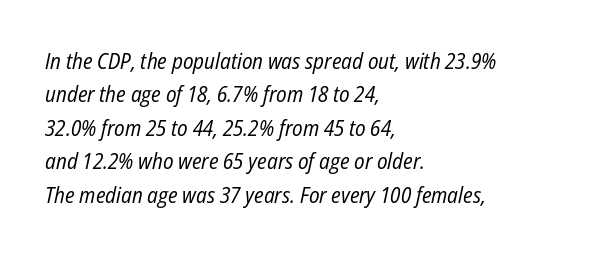
{"italic": "yes", "lean": "right", "slant_degrees": 12, "bold": "no", "underline": "no", "align": "left", "line_spacing": "normal", "line_spacing_ratio": 1.52, "letter_spacing": "normal", "letter_spacing_em": 0.0, "glyph_px": 22}
